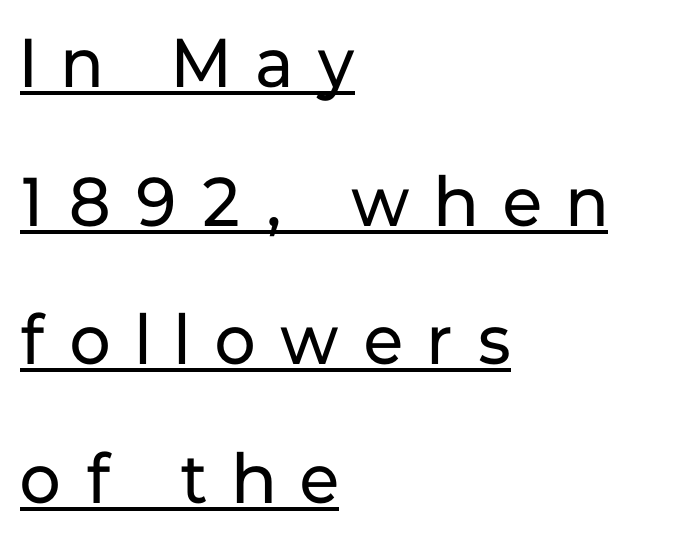
Q: Is the text bold? A: No.
Q: Is the text italic (slanted)? A: No, it is upright.
Q: Is the typeface a serif or a sans-serif typeface? A: Sans-serif.
Q: Is the text underlined? A: Yes.
Q: How is the paragraph aligned? A: Left-aligned.
Q: Is the spacing between letters normal or unusually wide? A: Unusually wide.
Q: Is the spacing between lines tight, normal or loose? A: Loose.
Q: Width (condensed, normal, or wide)? A: Normal.
Q: Stroke contrast? A: Low.
Q: x-height? A: Medium.
Q: Monospaced? A: No.
